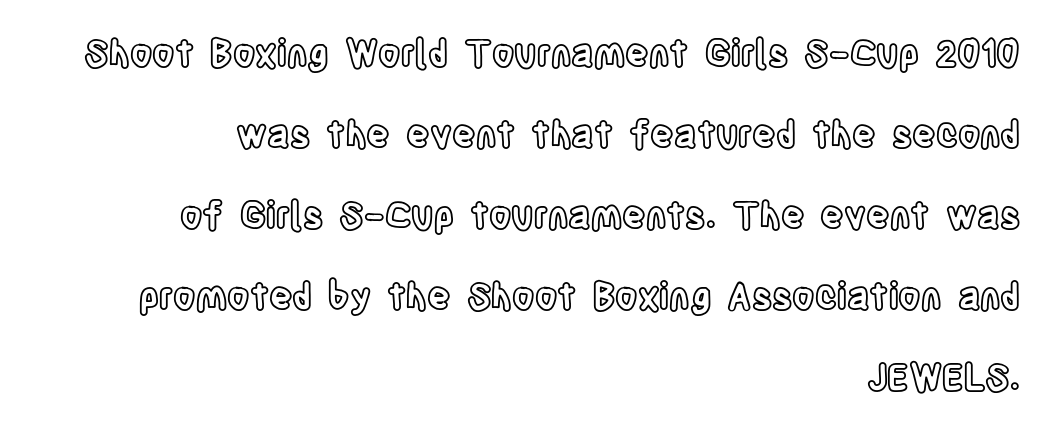
{"italic": "no", "width": "condensed", "x_height": "large", "monospaced": "no", "underline": "no", "align": "right", "line_spacing": "loose", "line_spacing_ratio": 2.25, "letter_spacing": "normal", "letter_spacing_em": 0.0, "glyph_px": 36}
